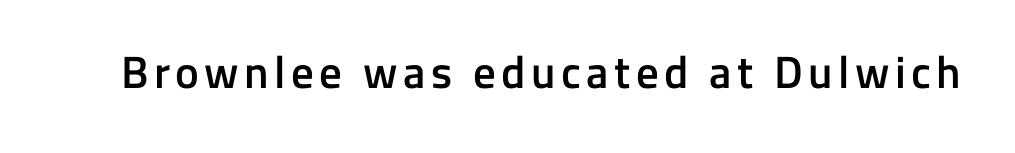
The image shows 45 px semibold sans-serif type, upright; set not underlined; low stroke contrast and a medium x-height.
